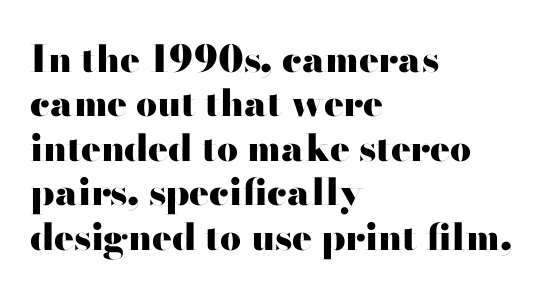
{"serif": "no", "italic": "no", "bold": "yes", "weight": "heavy", "width": "wide", "stroke_contrast": "high", "x_height": "small", "monospaced": "no", "underline": "no", "align": "left", "line_spacing_ratio": 1.2, "letter_spacing": "normal", "letter_spacing_em": 0.0, "glyph_px": 37}
